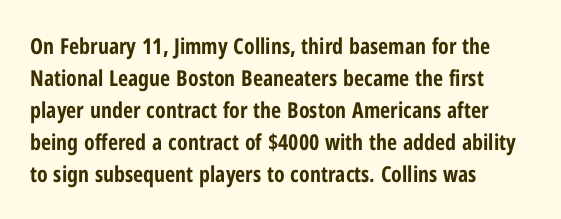
The image shows 22 px bold type, upright; set left-aligned, normal line spacing (1.45x), normal letter spacing, not underlined.
